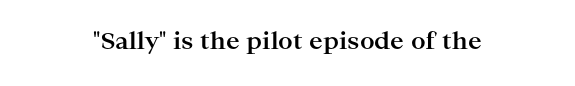
Notice how thick the strokes are: this is what a full bold looks like. In terms of letterspacing, this is plain default setting. The specimen omits any rule beneath the text block's lines. The lettering stays uniformly vertical, giving the passage a roman look.
